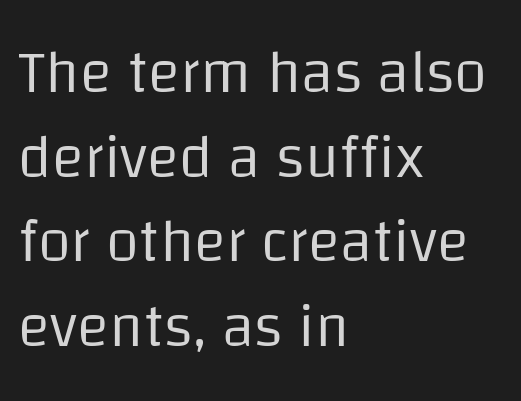
Q: Is the text bold? A: No.
Q: Is the text italic (slanted)? A: No, it is upright.
Q: Is the typeface a serif or a sans-serif typeface? A: Sans-serif.
Q: Is the text underlined? A: No.
Q: How is the paragraph aligned? A: Left-aligned.
Q: Is the spacing between letters normal or unusually wide? A: Normal.
Q: Is the spacing between lines tight, normal or loose? A: Normal.
Q: Width (condensed, normal, or wide)? A: Normal.
Q: Stroke contrast? A: Low.
Q: x-height? A: Large.
Q: Monospaced? A: No.
